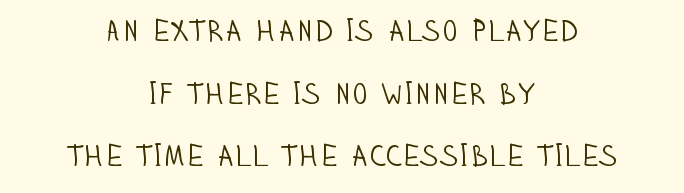
Q: Is the text bold? A: No.
Q: Is the text italic (slanted)? A: No, it is upright.
Q: Is the typeface a serif or a sans-serif typeface? A: Sans-serif.
Q: Is the text underlined? A: No.
Q: How is the paragraph aligned? A: Centered.
Q: Is the spacing between letters normal or unusually wide? A: Normal.
Q: Is the spacing between lines tight, normal or loose? A: Loose.
Q: Width (condensed, normal, or wide)? A: Condensed.
Q: Stroke contrast? A: Low.
Q: x-height? A: Large.
Q: Monospaced? A: No.
